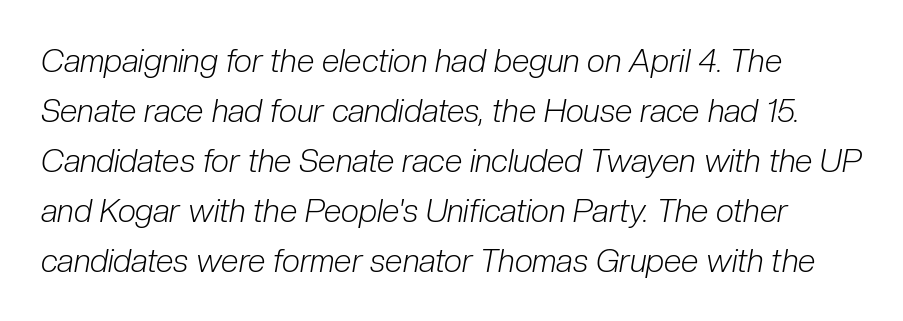
{"italic": "yes", "lean": "right", "slant_degrees": 10, "bold": "no", "weight": "light", "width": "condensed", "stroke_contrast": "low", "x_height": "medium", "monospaced": "no", "underline": "no", "line_spacing": "normal", "line_spacing_ratio": 1.56, "letter_spacing": "normal", "letter_spacing_em": 0.0, "glyph_px": 32}
